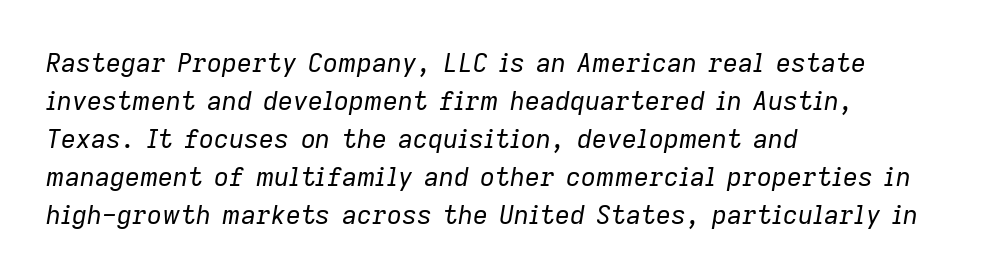
Descender tails drop into unmarked territory. The line texture is even and compact thanks to regular tracking. The weight would be labelled regular, book, light, or lighter still. The passage shown leans; its letterforms are oblique. Teacher's note: observe the even left margin — that is flush-left alignment. Honestly, the row spacing looks completely unremarkable.
